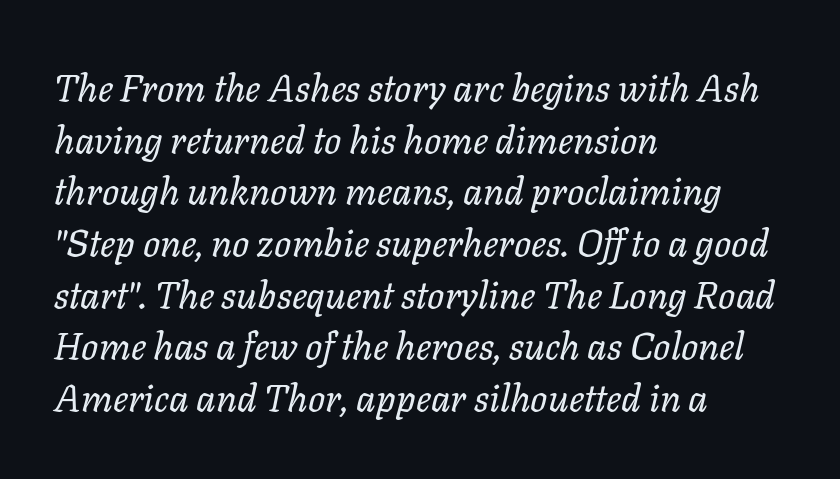
The image shows 38 px regular-weight type, italic (leaning right); set left-aligned, normal line spacing (1.36x), normal letter spacing, not underlined; low stroke contrast and a medium x-height.
